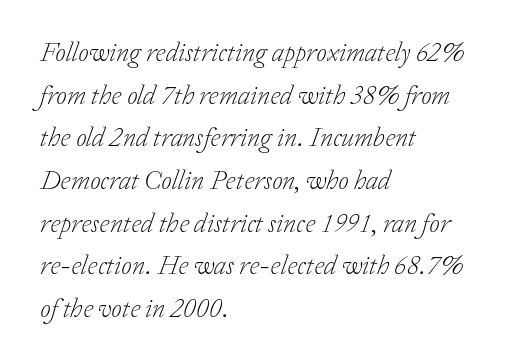
{"italic": "yes", "lean": "right", "slant_degrees": 20, "bold": "no", "underline": "no", "align": "left", "line_spacing": "normal", "line_spacing_ratio": 1.58, "letter_spacing": "normal", "letter_spacing_em": 0.0, "glyph_px": 27}
